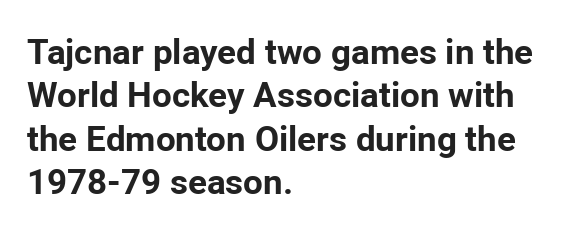
The image shows 35 px bold sans-serif type, upright; set left-aligned, line spacing 1.24x, normal letter spacing, not underlined; low stroke contrast and a medium x-height.
